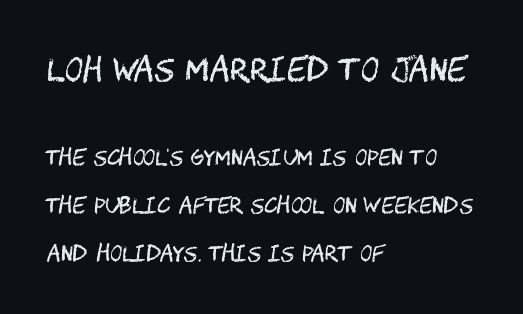
{"serif": "no", "italic": "no", "bold": "no", "weight": "regular", "width": "condensed", "stroke_contrast": "medium", "x_height": "large", "underline": "no", "align": "left", "line_spacing": "loose", "line_spacing_ratio": 2.27, "letter_spacing": "normal", "letter_spacing_em": 0.0, "larger_block": "first", "size_ratio": 1.48, "glyph_px": 31}
